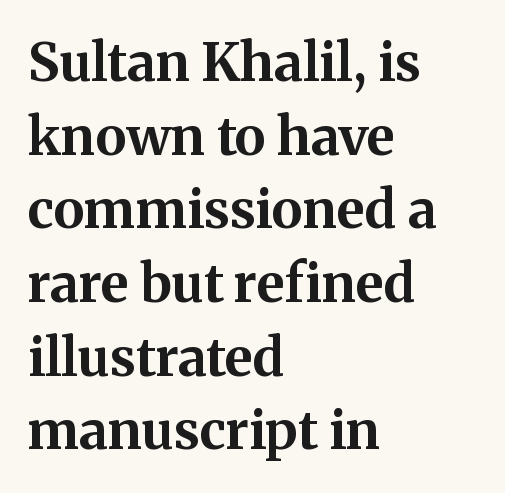
Q: Is the text bold? A: Yes.
Q: Is the text italic (slanted)? A: No, it is upright.
Q: Is the typeface a serif or a sans-serif typeface? A: Serif.
Q: Is the text underlined? A: No.
Q: How is the paragraph aligned? A: Left-aligned.
Q: Is the spacing between letters normal or unusually wide? A: Normal.
Q: Is the spacing between lines tight, normal or loose? A: Normal.
Q: Width (condensed, normal, or wide)? A: Normal.
Q: Stroke contrast? A: Medium.
Q: x-height? A: Medium.
Q: Monospaced? A: No.
